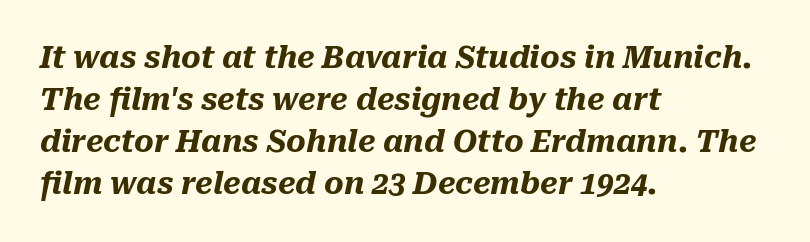
Q: Is the text bold? A: Yes.
Q: Is the text italic (slanted)? A: Yes, it leans right by about 10 degrees.
Q: Is the text underlined? A: No.
Q: How is the paragraph aligned? A: Left-aligned.
Q: Is the spacing between letters normal or unusually wide? A: Normal.
Q: Is the spacing between lines tight, normal or loose? A: Normal.
Q: Width (condensed, normal, or wide)? A: Normal.
Q: Stroke contrast? A: Medium.
Q: x-height? A: Medium.
Q: Monospaced? A: No.
